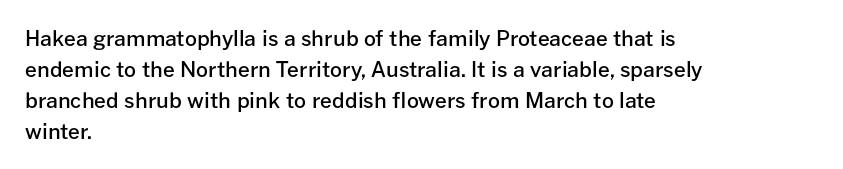
The lines are quadded left. No word sits above an underline. A typesetter would mark this as roman, not italic. Observe the ordinary spacing: letters are neighbours, not strangers.
